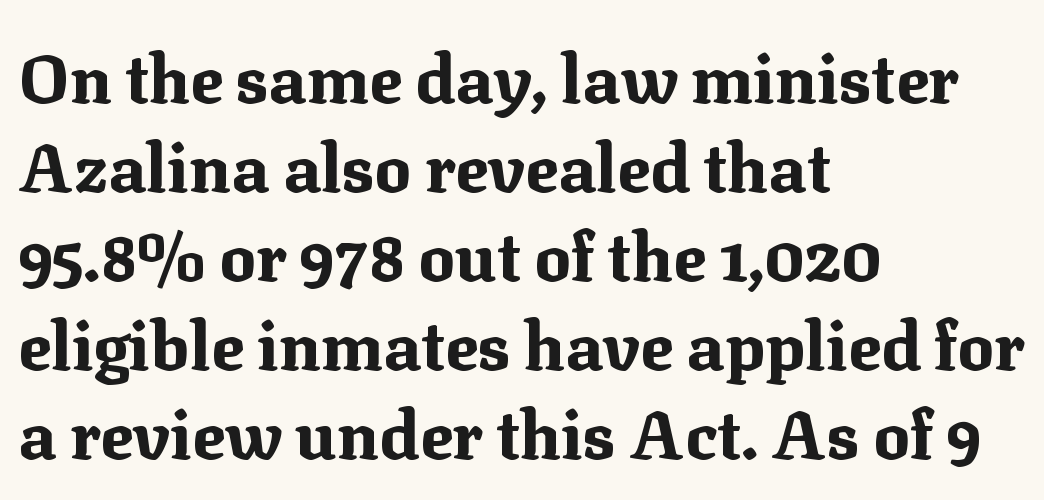
The zone under the glyphs is completely vacant. This rendering uses left alignment, leaving the right contour irregular. The rendering uses natural spacing where letterforms have individual widths. No italicization has been applied; the sample stays upright.
